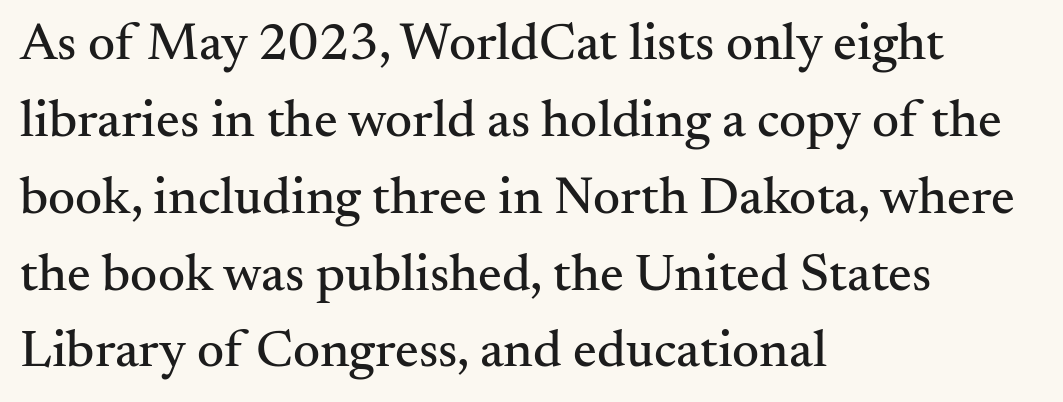
Q: Is the text italic (slanted)? A: No, it is upright.
Q: Is the typeface a serif or a sans-serif typeface? A: Serif.
Q: Is the text underlined? A: No.
Q: How is the paragraph aligned? A: Left-aligned.
Q: Is the spacing between letters normal or unusually wide? A: Normal.
Q: Is the spacing between lines tight, normal or loose? A: Normal.
Q: Width (condensed, normal, or wide)? A: Normal.
Q: Stroke contrast? A: Medium.
Q: x-height? A: Small.
Q: Monospaced? A: No.
